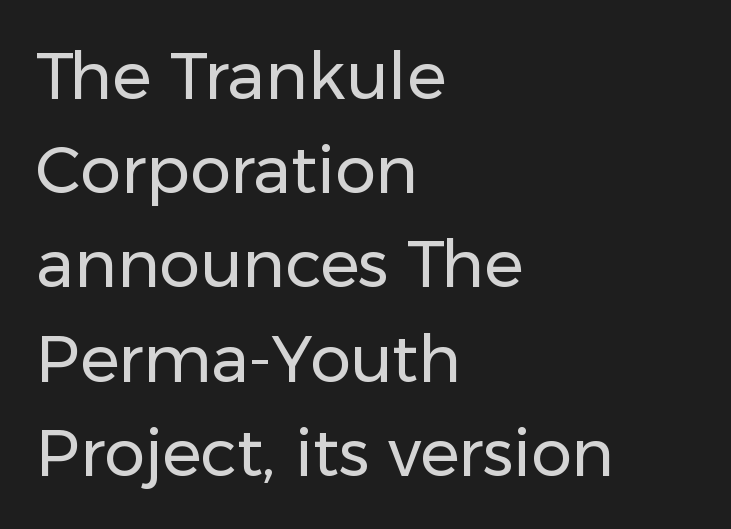
Q: Is the text bold? A: No.
Q: Is the text italic (slanted)? A: No, it is upright.
Q: Is the typeface a serif or a sans-serif typeface? A: Sans-serif.
Q: Is the text underlined? A: No.
Q: How is the paragraph aligned? A: Left-aligned.
Q: Is the spacing between letters normal or unusually wide? A: Normal.
Q: Is the spacing between lines tight, normal or loose? A: Normal.
Q: Width (condensed, normal, or wide)? A: Normal.
Q: Stroke contrast? A: Low.
Q: x-height? A: Medium.
Q: Monospaced? A: No.
